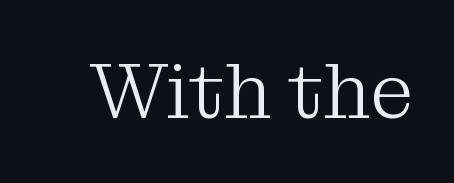
Observe the serifs anchoring each vertical stroke in this sample. No extra tracking has been applied to these lines. Rule under the text: the space is simply empty. Counters stay open thanks to moderate or lighter strokes.
